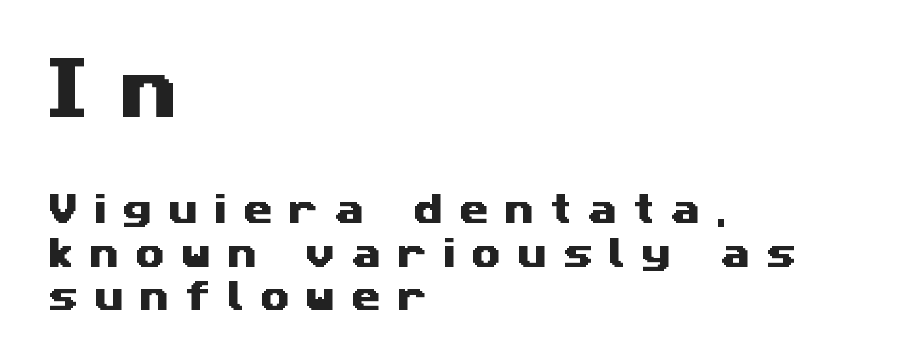
Q: Is the typeface a serif or a sans-serif typeface? A: Sans-serif.
Q: Is the text underlined? A: No.
Q: How is the paragraph aligned? A: Left-aligned.
Q: Is the spacing between letters normal or unusually wide? A: Unusually wide.
Q: Is the spacing between lines tight, normal or loose? A: Normal.
Q: Which block of text is set in a larger size, the first (top) or the second (bottom)? A: The first (top) one.
Q: Width (condensed, normal, or wide)? A: Wide.
Q: Stroke contrast? A: Medium.
Q: x-height? A: Medium.
Q: Monospaced? A: No.
